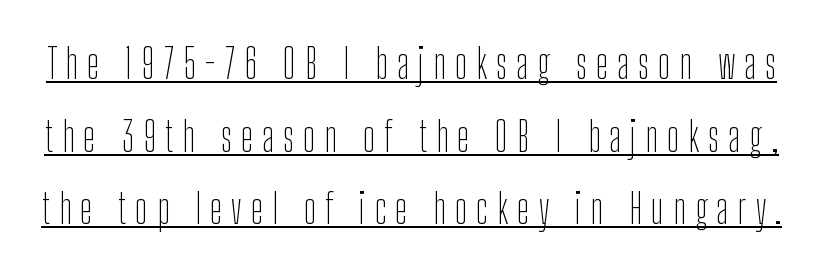
Q: Is the text bold? A: No.
Q: Is the text italic (slanted)? A: No, it is upright.
Q: Is the typeface a serif or a sans-serif typeface? A: Sans-serif.
Q: Is the text underlined? A: Yes.
Q: Is the spacing between letters normal or unusually wide? A: Unusually wide.
Q: Width (condensed, normal, or wide)? A: Condensed.
Q: Stroke contrast? A: Low.
Q: x-height? A: Medium.
Q: Monospaced? A: No.
